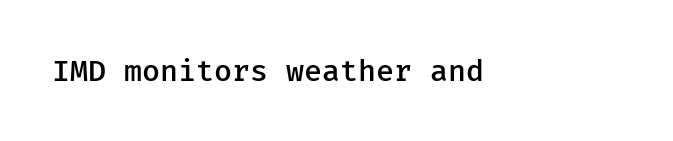
{"serif": "no", "italic": "no", "bold": "semi", "weight": "semibold", "width": "normal", "stroke_contrast": "low", "x_height": "medium", "underline": "no", "letter_spacing": "normal", "letter_spacing_em": 0.0, "glyph_px": 30}
